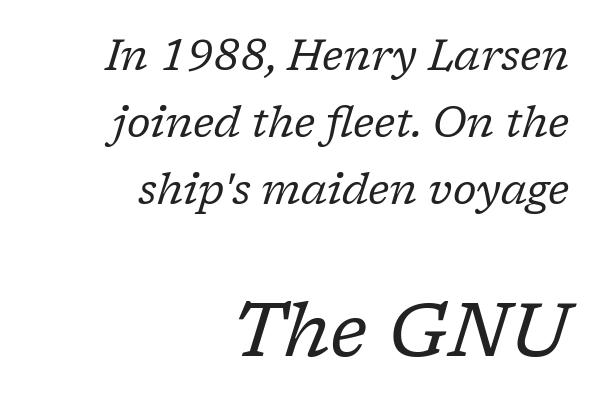
Q: Is the text bold? A: No.
Q: Is the text italic (slanted)? A: Yes, it leans right by about 17 degrees.
Q: Is the typeface a serif or a sans-serif typeface? A: Serif.
Q: Is the text underlined? A: No.
Q: How is the paragraph aligned? A: Right-aligned.
Q: Is the spacing between letters normal or unusually wide? A: Normal.
Q: Is the spacing between lines tight, normal or loose? A: Normal.
Q: Which block of text is set in a larger size, the first (top) or the second (bottom)? A: The second (bottom) one.
Q: Width (condensed, normal, or wide)? A: Normal.
Q: Stroke contrast? A: Low.
Q: x-height? A: Medium.
Q: Monospaced? A: No.
